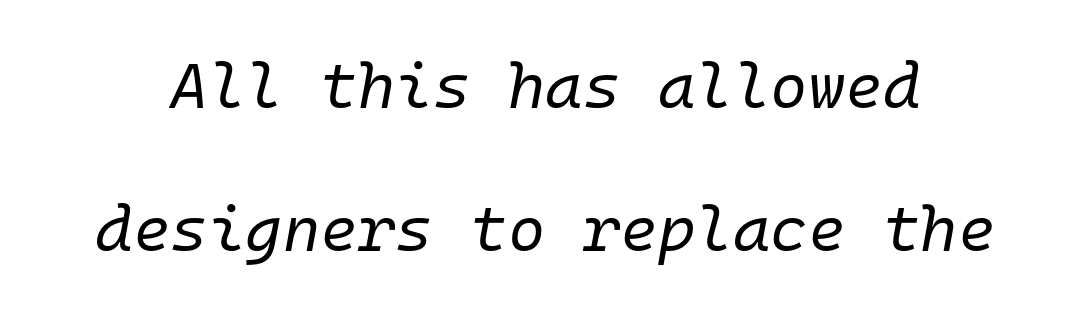
Q: Is the text bold? A: No.
Q: Is the text italic (slanted)? A: Yes, it leans right by about 10 degrees.
Q: Is the text underlined? A: No.
Q: Is the spacing between letters normal or unusually wide? A: Normal.
Q: Is the spacing between lines tight, normal or loose? A: Loose.
Q: Width (condensed, normal, or wide)? A: Normal.
Q: Stroke contrast? A: Low.
Q: x-height? A: Medium.
Q: Monospaced? A: Yes.
